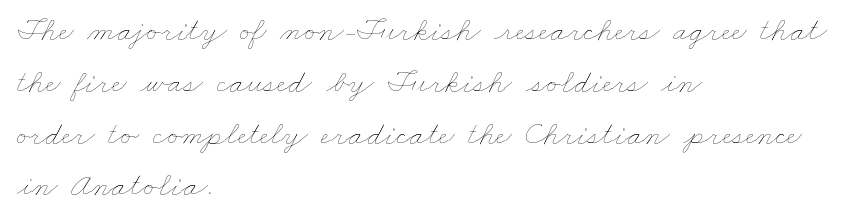
The string is rendered with underlining switched off. Does extra space separate the letters? No, they use regular spacing. Character widths vary here, with narrow letters taking less room than wide ones. If you drew a ruler down the left edge, every line would touch it. Does the leading feel generous? No, just average. Letters have the restrained weight of plain body copy at most.
